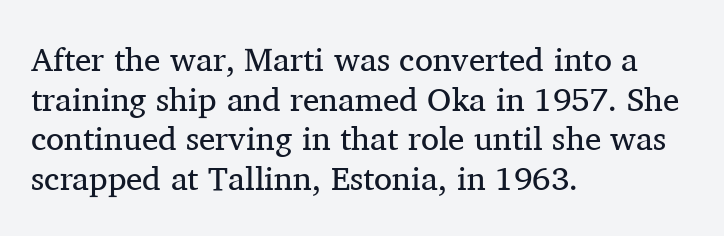
Q: Is the text bold? A: No.
Q: Is the text italic (slanted)? A: No, it is upright.
Q: Is the typeface a serif or a sans-serif typeface? A: Serif.
Q: Is the text underlined? A: No.
Q: How is the paragraph aligned? A: Left-aligned.
Q: Is the spacing between letters normal or unusually wide? A: Normal.
Q: Width (condensed, normal, or wide)? A: Normal.
Q: Stroke contrast? A: Medium.
Q: x-height? A: Medium.
Q: Monospaced? A: No.
